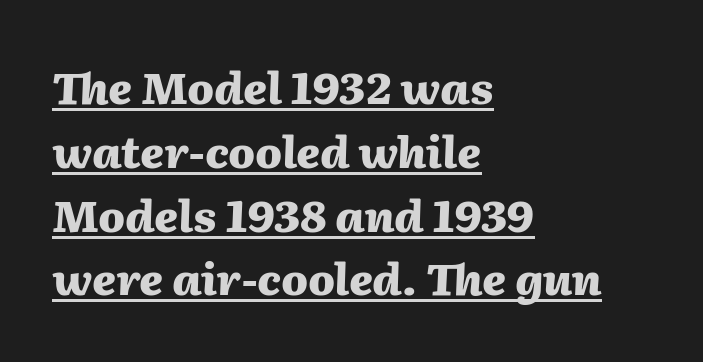
{"italic": "yes", "lean": "right", "slant_degrees": 2, "bold": "yes", "weight": "heavy", "width": "normal", "stroke_contrast": "medium", "x_height": "medium", "monospaced": "no", "underline": "yes", "align": "left", "line_spacing": "normal", "line_spacing_ratio": 1.45, "letter_spacing": "normal", "letter_spacing_em": 0.0, "glyph_px": 44}
